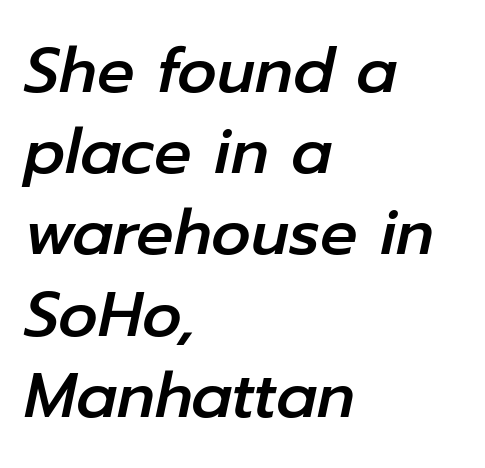
The image shows 62 px text type, italic (leaning right); set left-aligned, normal line spacing (1.31x), normal letter spacing, not underlined; low stroke contrast and a medium x-height.
